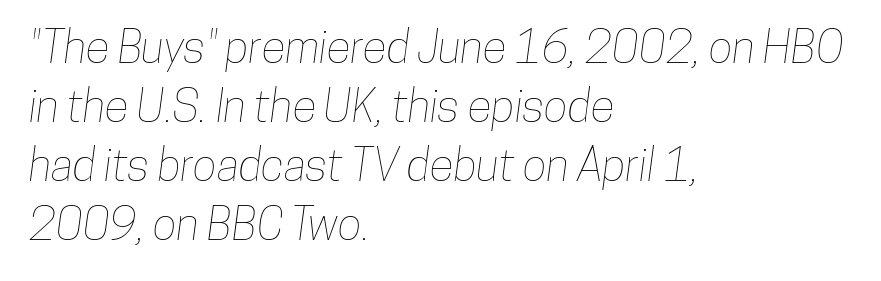
The image shows 45 px condensed type; set left-aligned, normal line spacing (1.31x), normal letter spacing, not underlined; low stroke contrast and a medium x-height.
